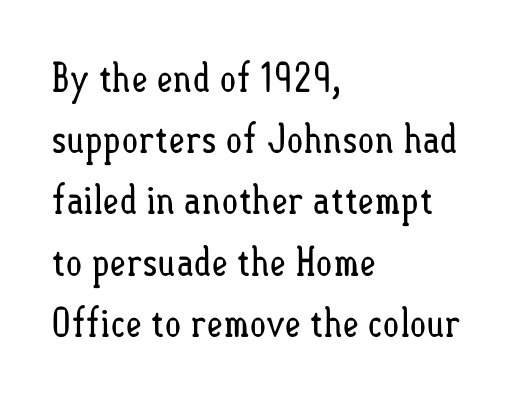
Only glyphs here, with clear space below each row. Heaviness? Minimal to ordinary, like unemphasized prose. Upright lettering throughout. Glyph-to-glyph distance matches everyday printed text.
